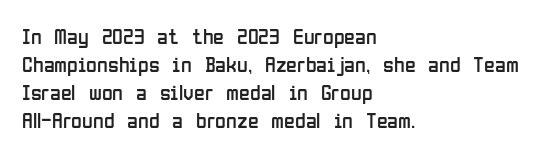
The image shows 22 px text type, upright; set left-aligned, normal line spacing (1.28x), normal letter spacing, not underlined.
